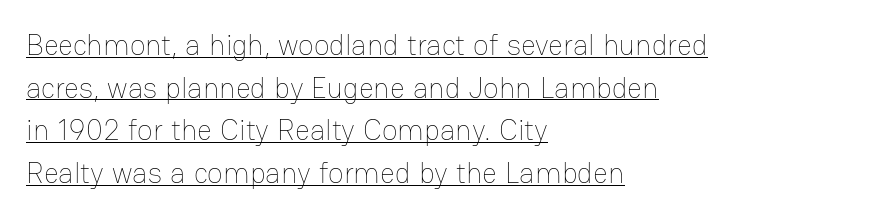
{"italic": "no", "bold": "no", "weight": "thin", "width": "normal", "stroke_contrast": "low", "x_height": "medium", "monospaced": "no", "underline": "yes", "align": "left", "line_spacing": "normal", "line_spacing_ratio": 1.47, "letter_spacing": "normal", "letter_spacing_em": 0.0, "glyph_px": 29}
